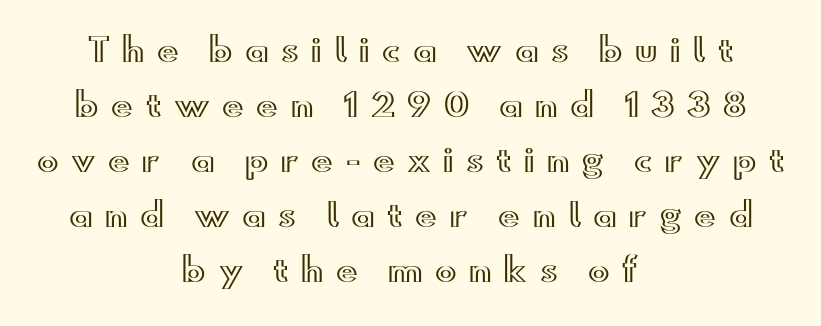
The image shows 32 px wide type, upright; set centered, line spacing 1.72x, unusually wide letter spacing (+0.39 em), not underlined; a small x-height.
